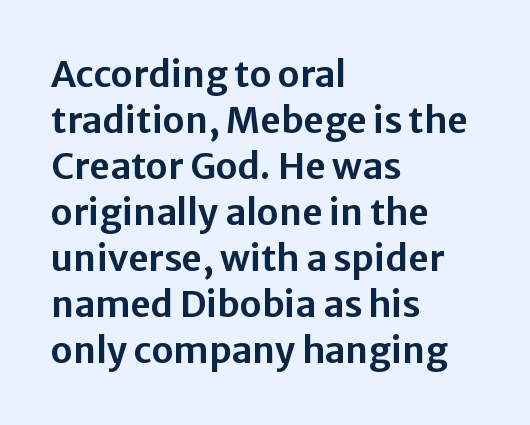
The image shows 36 px sans-serif type, upright; set left-aligned, normal line spacing (1.28x), normal letter spacing, not underlined; low stroke contrast and a medium x-height.
